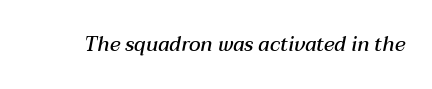
The type is set solid horizontally, with unmodified tracking. It's the slanting kind of type. Compared with an ordinary text face, these strokes are moderately heavier — a semibold. Rule under the text: the space is simply empty.
